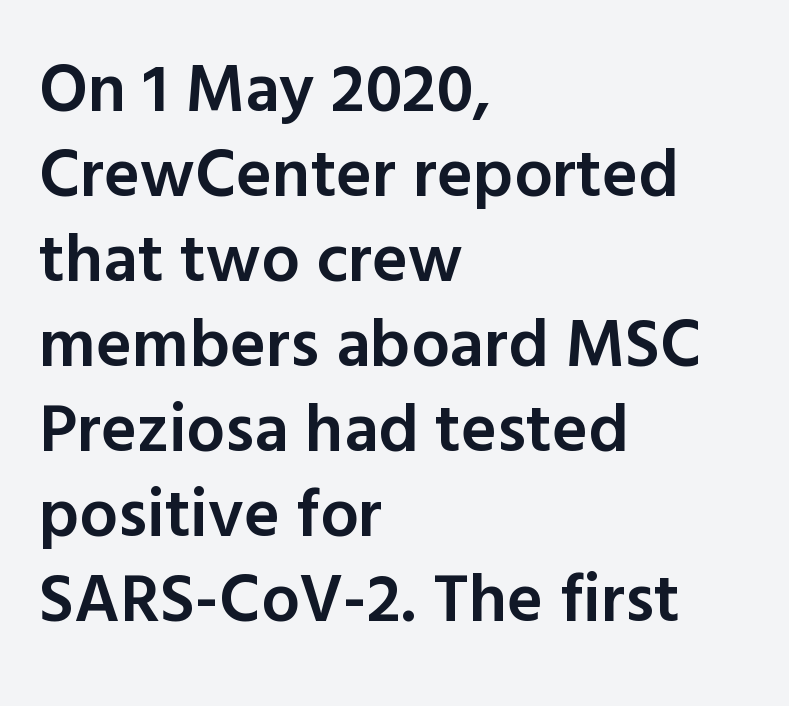
{"serif": "no", "italic": "no", "bold": "semi", "weight": "semibold", "width": "normal", "x_height": "medium", "monospaced": "no", "underline": "no", "align": "left", "line_spacing": "normal", "line_spacing_ratio": 1.25, "letter_spacing": "normal", "letter_spacing_em": 0.0, "glyph_px": 68}
